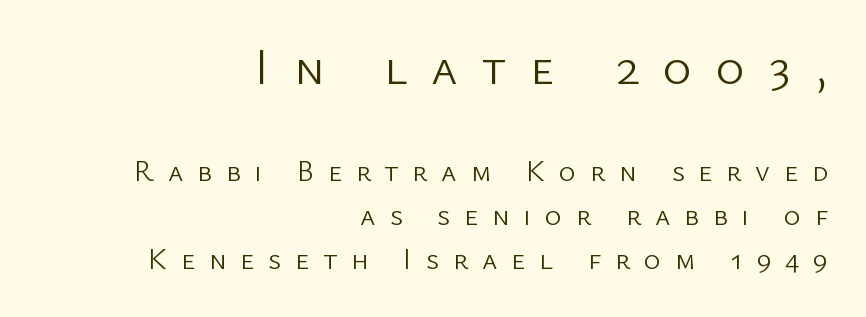
Whoever set this made the first block the dominant, larger element. This rendering features lettering with no underline. No italicization has been applied; the sample stays upright. Each word looks stretched out because of the extra space between its letters. The compositor pushed each line to the right boundary.
